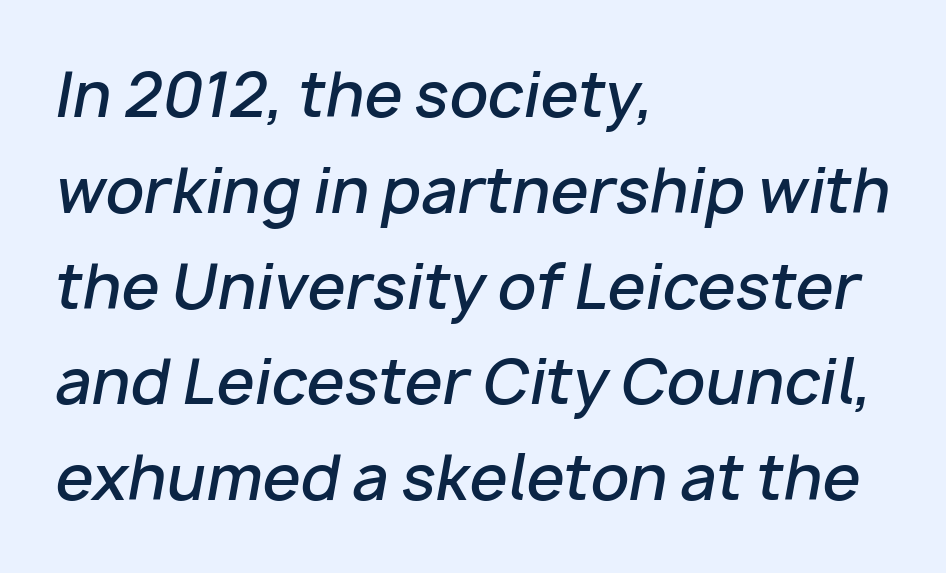
The image shows 61 px semibold type, italic (leaning right); set left-aligned, normal line spacing (1.57x), normal letter spacing, not underlined; low stroke contrast and a medium x-height.
